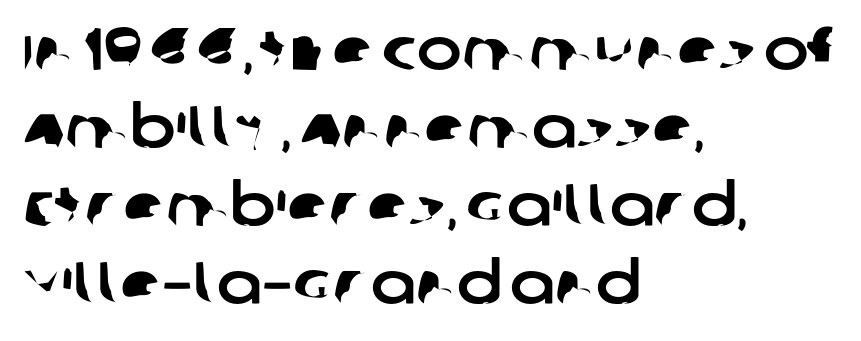
{"serif": "no", "width": "normal", "stroke_contrast": "low", "x_height": "large", "monospaced": "no", "underline": "no", "align": "left", "line_spacing": "normal", "line_spacing_ratio": 1.3, "letter_spacing": "normal", "letter_spacing_em": 0.0, "glyph_px": 60}
